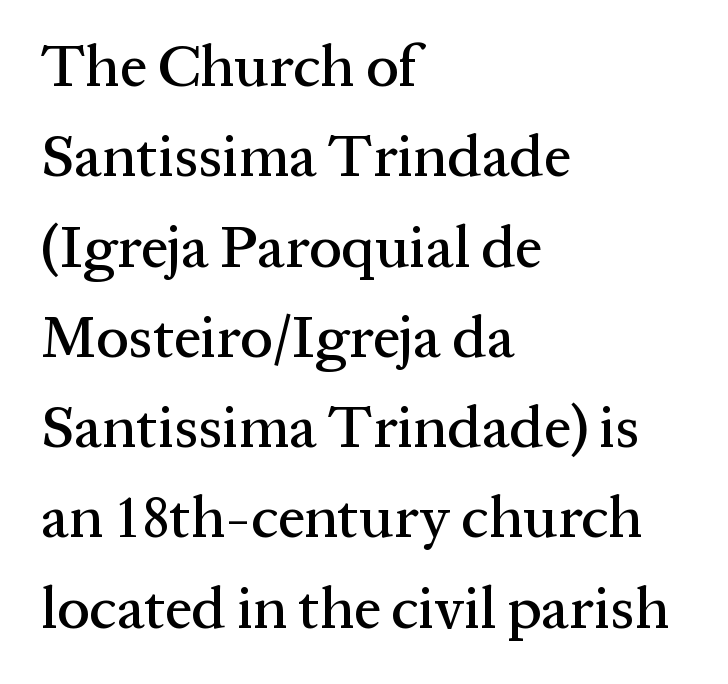
Q: Is the text italic (slanted)? A: No, it is upright.
Q: Is the typeface a serif or a sans-serif typeface? A: Serif.
Q: Is the text underlined? A: No.
Q: How is the paragraph aligned? A: Left-aligned.
Q: Is the spacing between letters normal or unusually wide? A: Normal.
Q: Is the spacing between lines tight, normal or loose? A: Normal.
Q: Width (condensed, normal, or wide)? A: Normal.
Q: Stroke contrast? A: Medium.
Q: x-height? A: Medium.
Q: Monospaced? A: No.
